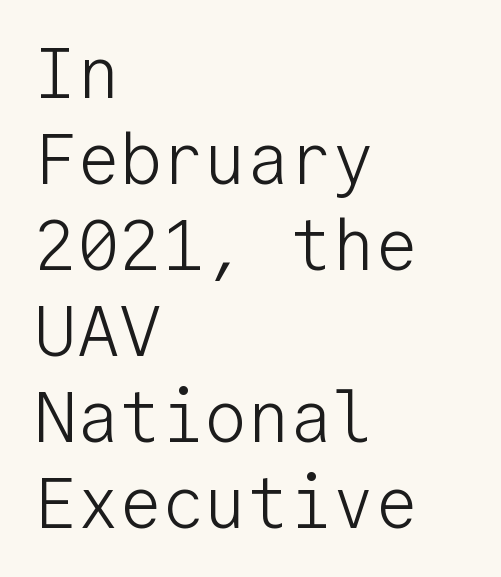
The rendering uses typewriter-style spacing with identical character cells. The face used here is a sans, in the tradition of grotesques and geometrics. How are the letters spaced? Ordinarily, with no added tracking. Every stem runs plumb, perpendicular to the baseline.
